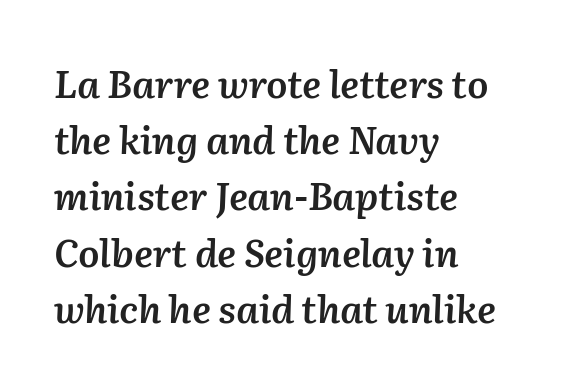
The image shows 38 px semibold type, italic (leaning right); set left-aligned, normal line spacing (1.48x), normal letter spacing, not underlined; medium stroke contrast and a medium x-height.
